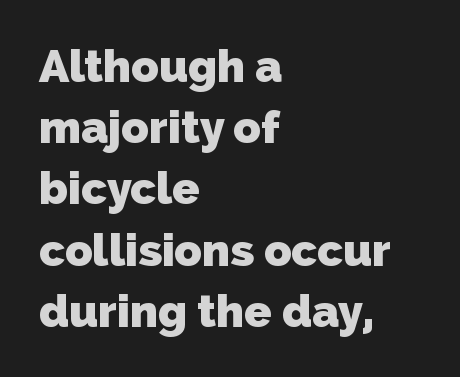
Q: Is the text bold? A: Yes.
Q: Is the typeface a serif or a sans-serif typeface? A: Sans-serif.
Q: Is the text underlined? A: No.
Q: How is the paragraph aligned? A: Left-aligned.
Q: Is the spacing between letters normal or unusually wide? A: Normal.
Q: Is the spacing between lines tight, normal or loose? A: Normal.
Q: Width (condensed, normal, or wide)? A: Normal.
Q: Stroke contrast? A: Low.
Q: x-height? A: Medium.
Q: Monospaced? A: No.
